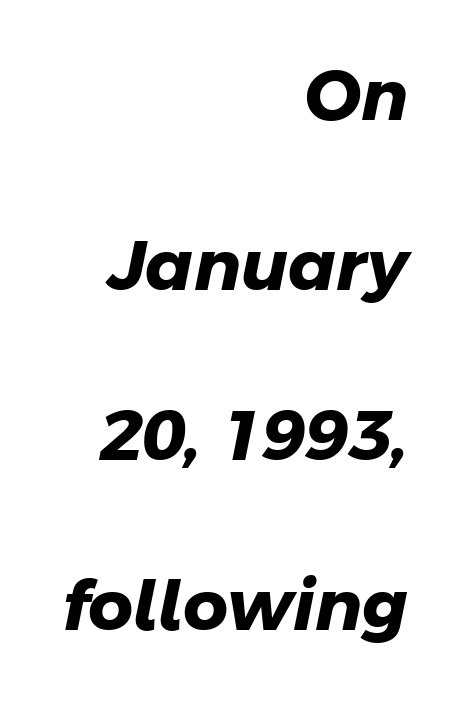
The image shows 70 px heavy sans-serif type; set right-aligned, loose line spacing (2.43x), normal letter spacing, not underlined; low stroke contrast and a medium x-height.
